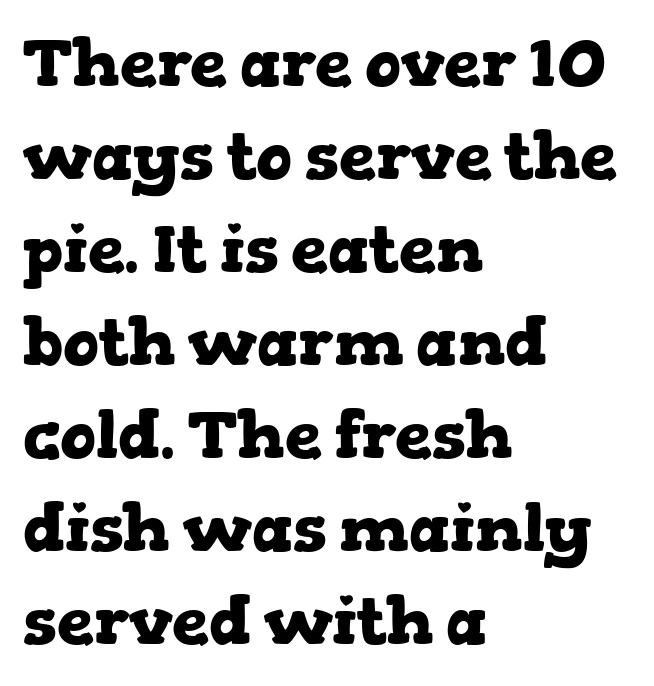
Horizontal bands of white between lines are of average thickness. The baseline area is clear. There is no visible air inserted between adjacent glyphs. The passage shown is typed in a proportional face where columns would drift.
